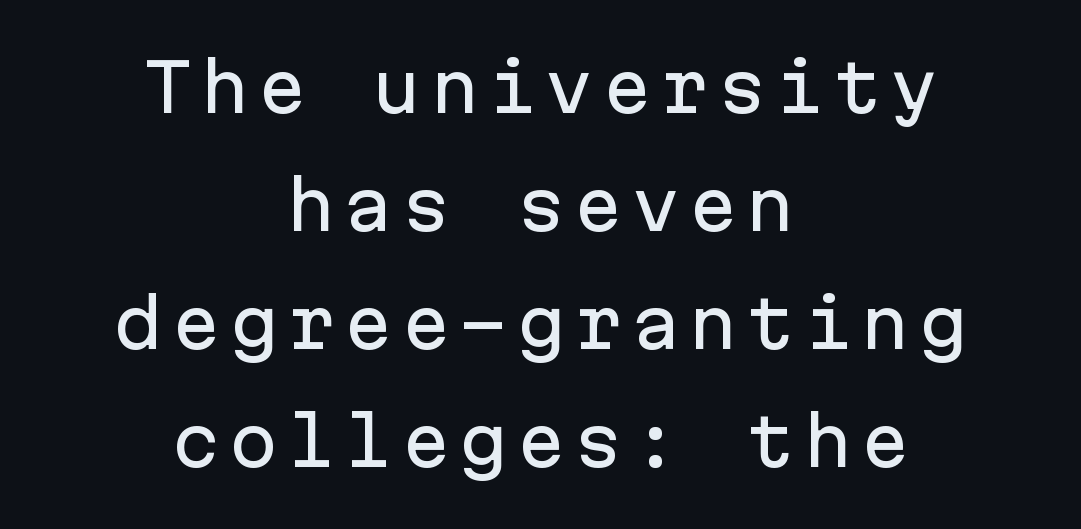
The image shows 66 px sans-serif type, upright, monospaced; set centered, line spacing 1.79x, not underlined; low stroke contrast and a medium x-height.
